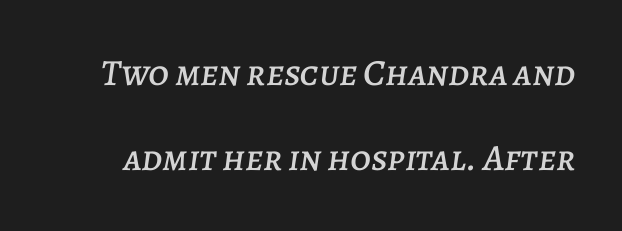
{"italic": "yes", "lean": "right", "slant_degrees": 7, "width": "normal", "stroke_contrast": "low", "x_height": "large", "monospaced": "no", "underline": "no", "line_spacing": "loose", "line_spacing_ratio": 2.31, "letter_spacing": "normal", "letter_spacing_em": 0.0, "glyph_px": 37}
